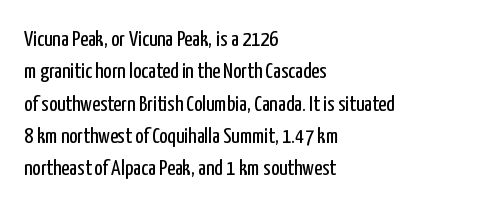
{"italic": "no", "bold": "no", "underline": "no", "align": "left", "line_spacing": "normal", "line_spacing_ratio": 1.47, "letter_spacing": "normal", "letter_spacing_em": 0.0, "glyph_px": 22}
